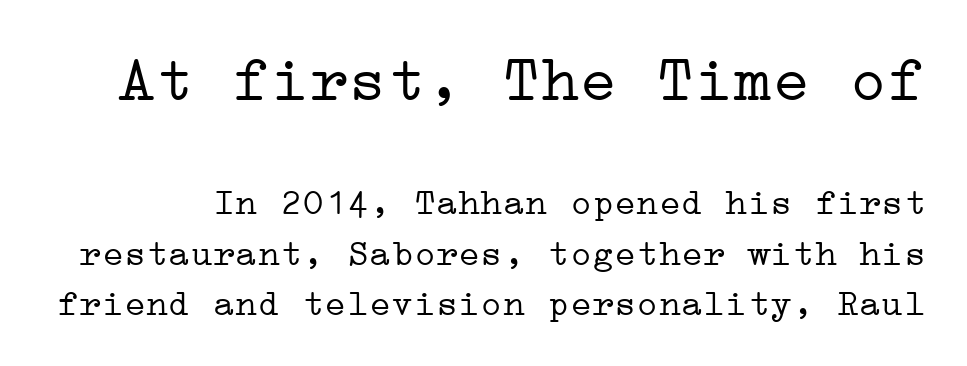
The image shows 64 px light, wide serif type, upright; set normal line spacing (1.37x), normal letter spacing, not underlined; the first (top) block is 1.73x larger; low stroke contrast and a medium x-height.
